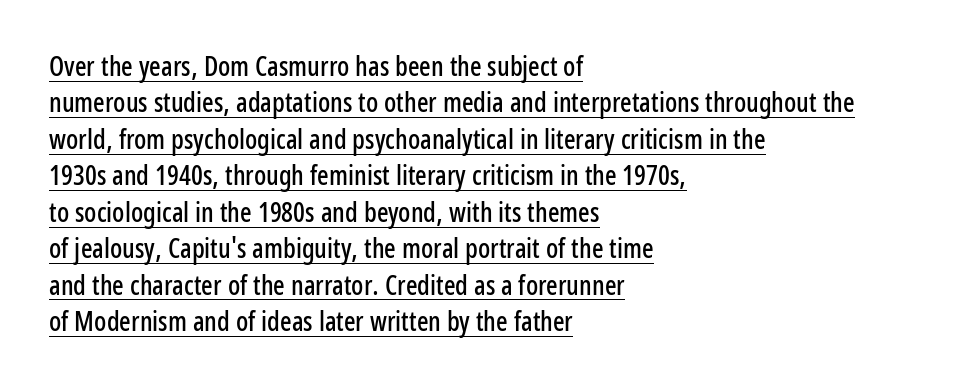
{"italic": "no", "underline": "yes", "align": "left", "line_spacing": "normal", "line_spacing_ratio": 1.35, "letter_spacing": "normal", "letter_spacing_em": 0.0, "glyph_px": 27}
